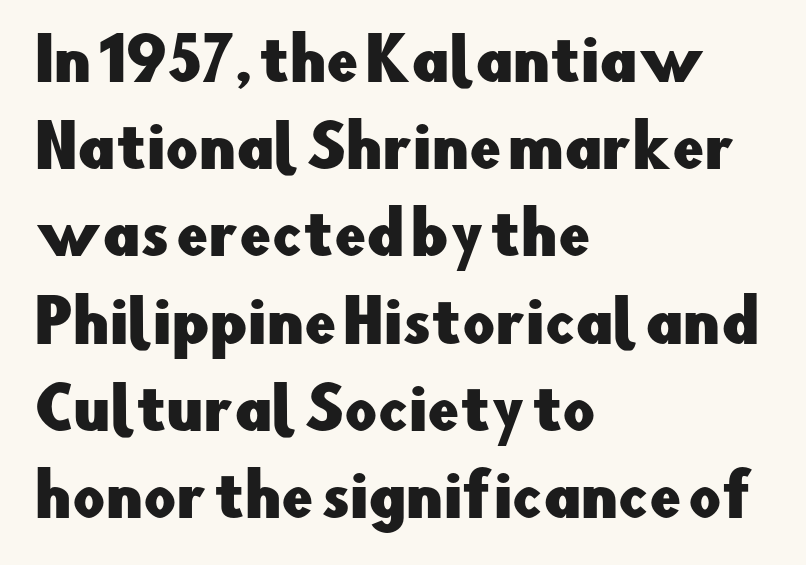
The image shows 57 px sans-serif type, upright; set left-aligned, normal line spacing (1.53x), normal letter spacing, not underlined; low stroke contrast and a small x-height.
